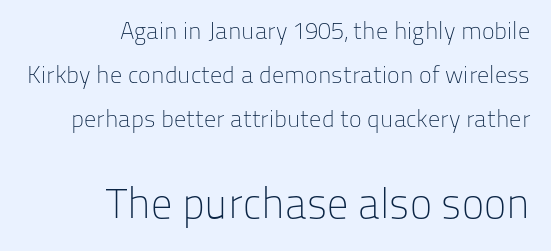
The image shows 42 px light sans-serif type, upright; set right-aligned, line spacing 1.83x, normal letter spacing, not underlined; the second (bottom) block is 1.75x larger; low stroke contrast and a medium x-height.
